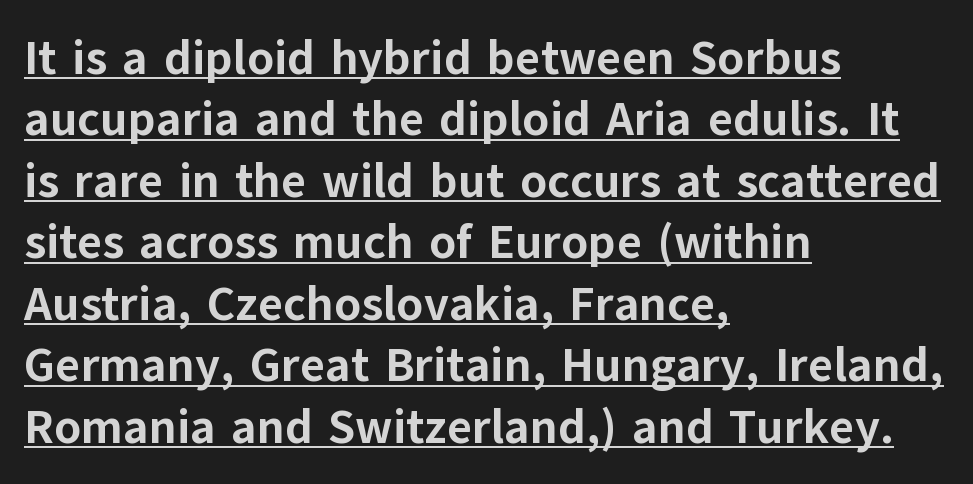
The image shows 48 px bold sans-serif type, upright; set left-aligned, normal line spacing (1.28x), normal letter spacing, underlined; low stroke contrast and a medium x-height.
